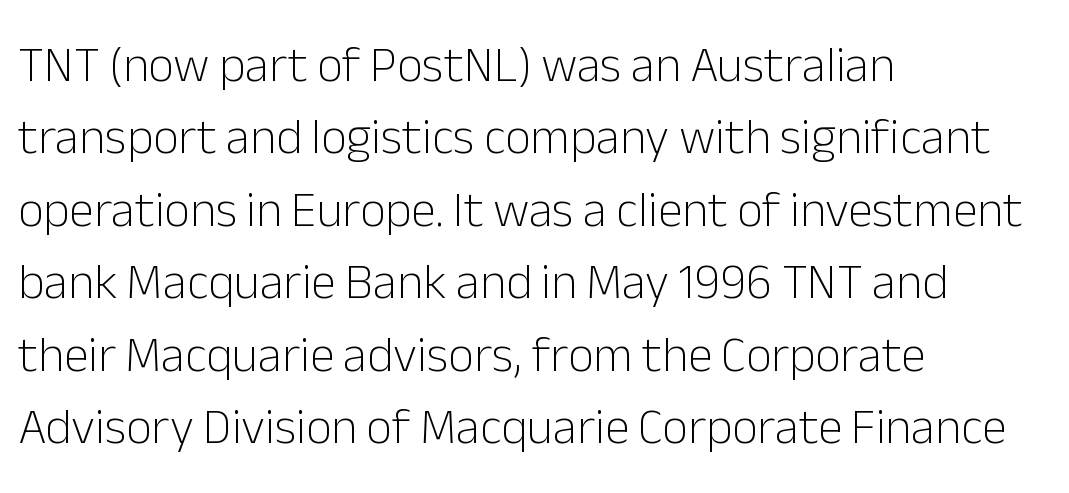
The image shows 50 px light sans-serif type, upright; set left-aligned, normal line spacing (1.45x), normal letter spacing, not underlined; low stroke contrast and a medium x-height.
